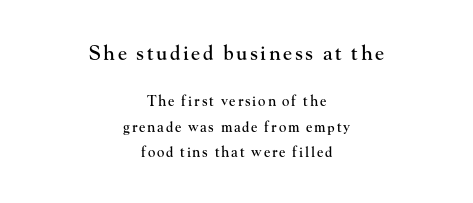
Q: Is the text italic (slanted)? A: No, it is upright.
Q: Is the text underlined? A: No.
Q: How is the paragraph aligned? A: Centered.
Q: Which block of text is set in a larger size, the first (top) or the second (bottom)? A: The first (top) one.
